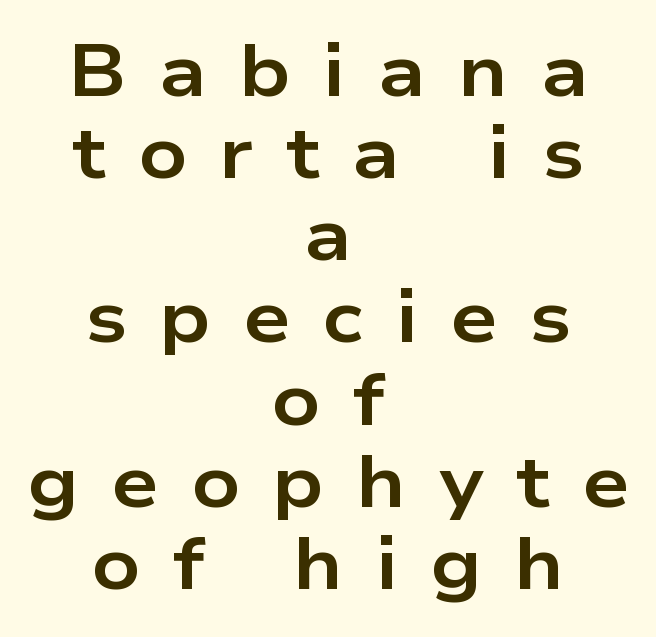
The letters advance in unequal steps, a hallmark of proportional type. Does extra space separate the letters? Yes, quite a lot of it. Honestly, there is no underline to notice here at all. Quick note: interline space is minimal. This rendering employs a face without finishing strokes, i.e., a sans-serif. Bold? Absolutely — the strokes are thick and heavy.
